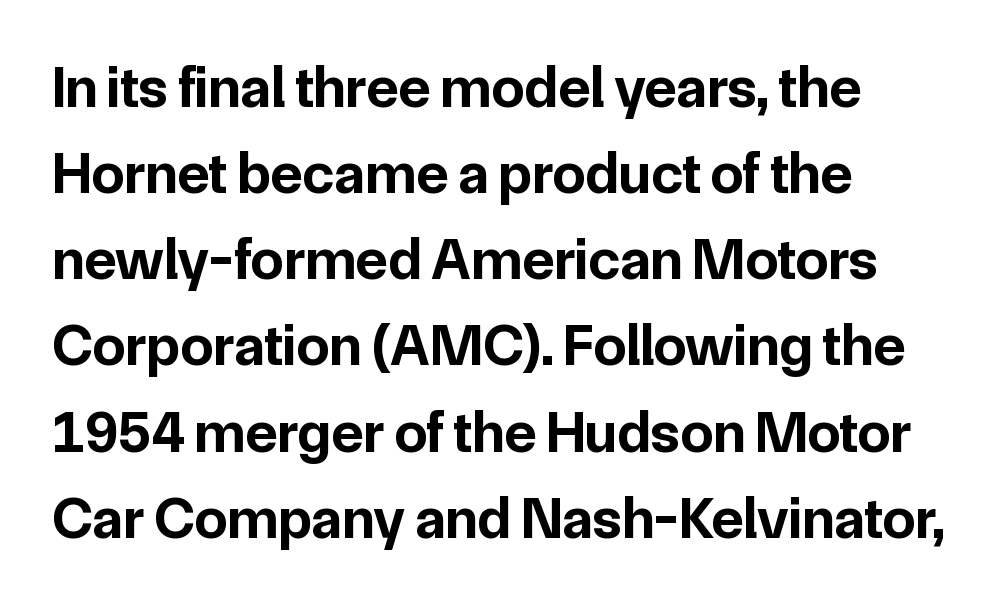
Between one letter and the next there's only the usual sliver of space. Reading down the block, your eye returns to a fixed left position each line. The letters advance in unequal steps, a hallmark of proportional type. The characters display no serif detailing; their extremities are plain. Leading matches the norm, producing a regular column.
